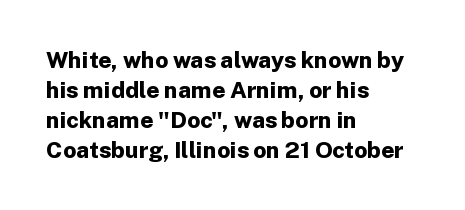
Q: Is the text bold? A: Yes.
Q: Is the text italic (slanted)? A: No, it is upright.
Q: Is the text underlined? A: No.
Q: How is the paragraph aligned? A: Left-aligned.
Q: Is the spacing between letters normal or unusually wide? A: Normal.
Q: Is the spacing between lines tight, normal or loose? A: Normal.
